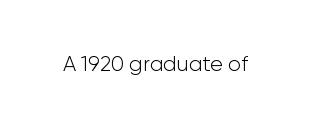
The passage shown is not underscored anywhere. The font's upright variant was chosen for this text. Stems here are at most as thick as an everyday book face. Observe the ordinary spacing: letters are neighbours, not strangers.
